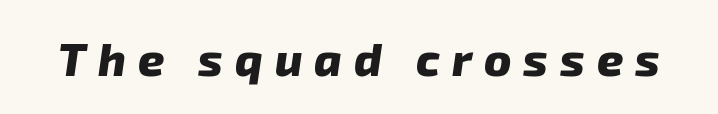
Decoration check: the copy has no underline. A typesetter would call this proportional, since set widths differ per character. Look at the tracking — it's clearly loosened, letters drifting apart. This sample uses a sans-serif face.
